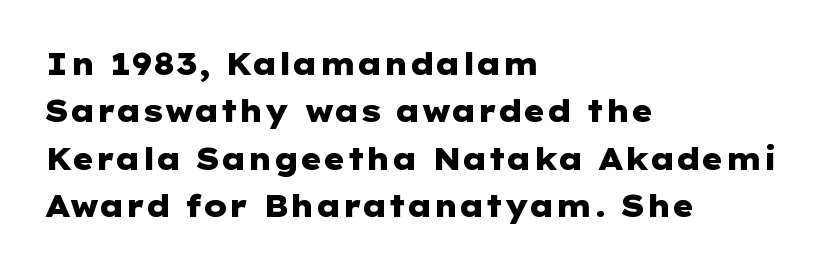
{"serif": "no", "italic": "no", "bold": "yes", "weight": "heavy", "width": "wide", "stroke_contrast": "low", "x_height": "medium", "underline": "no", "align": "left", "line_spacing": "normal", "line_spacing_ratio": 1.58, "letter_spacing": "normal", "letter_spacing_em": 0.0, "glyph_px": 30}
